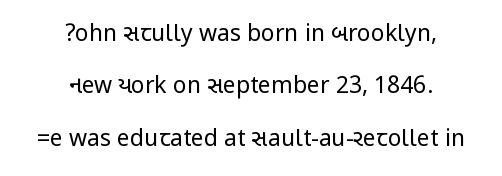
Letters have the restrained weight of plain body copy at most. Is the letter spacing exaggerated? No — it looks like the ordinary default. Ascenders rise straight up at ninety degrees. These lines stack symmetrically, like a column narrowing and widening about its center. Each new line begins a long way beneath the previous one. Only glyphs here, with clear space below each row.
